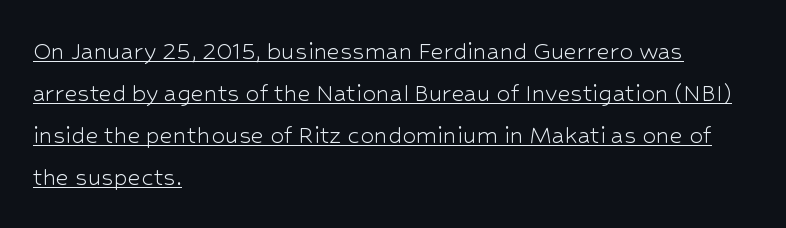
Q: Is the text bold? A: No.
Q: Is the text italic (slanted)? A: No, it is upright.
Q: Is the typeface a serif or a sans-serif typeface? A: Sans-serif.
Q: Is the text underlined? A: Yes.
Q: How is the paragraph aligned? A: Left-aligned.
Q: Is the spacing between letters normal or unusually wide? A: Normal.
Q: Is the spacing between lines tight, normal or loose? A: Normal.
Q: Width (condensed, normal, or wide)? A: Normal.
Q: Stroke contrast? A: Low.
Q: x-height? A: Medium.
Q: Monospaced? A: No.
